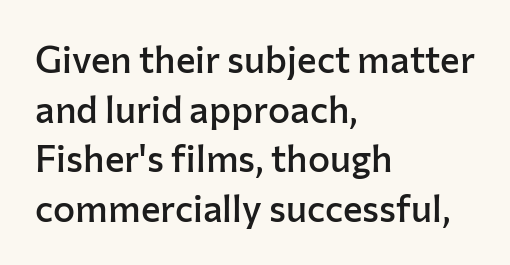
Q: Is the text bold? A: Semi-bold.
Q: Is the text italic (slanted)? A: No, it is upright.
Q: Is the typeface a serif or a sans-serif typeface? A: Sans-serif.
Q: Is the text underlined? A: No.
Q: How is the paragraph aligned? A: Left-aligned.
Q: Is the spacing between letters normal or unusually wide? A: Normal.
Q: Is the spacing between lines tight, normal or loose? A: Normal.
Q: Width (condensed, normal, or wide)? A: Normal.
Q: Stroke contrast? A: Low.
Q: x-height? A: Medium.
Q: Monospaced? A: No.
